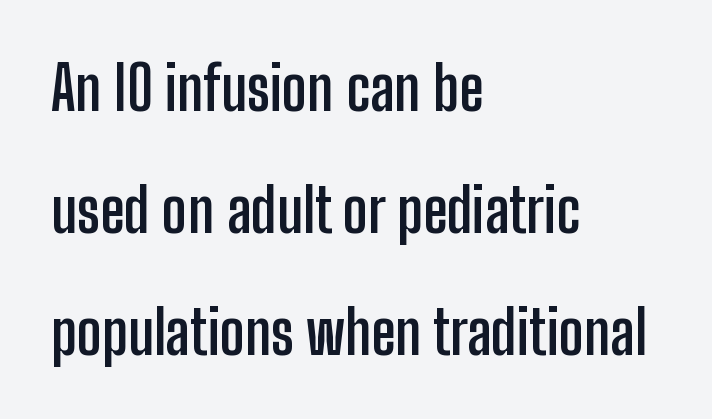
Q: Is the text bold? A: Yes.
Q: Is the text italic (slanted)? A: No, it is upright.
Q: Is the typeface a serif or a sans-serif typeface? A: Sans-serif.
Q: Is the text underlined? A: No.
Q: How is the paragraph aligned? A: Left-aligned.
Q: Is the spacing between letters normal or unusually wide? A: Normal.
Q: Is the spacing between lines tight, normal or loose? A: Loose.
Q: Width (condensed, normal, or wide)? A: Condensed.
Q: Stroke contrast? A: Low.
Q: x-height? A: Medium.
Q: Monospaced? A: No.
